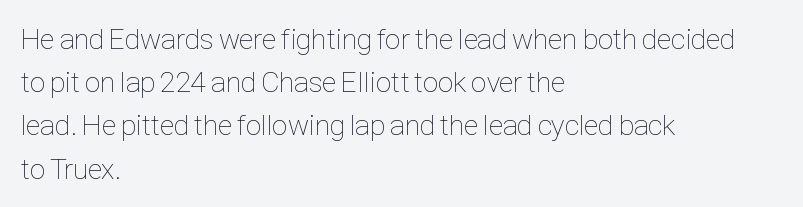
{"italic": "no", "bold": "no", "weight": "thin", "width": "condensed", "stroke_contrast": "low", "x_height": "medium", "monospaced": "no", "underline": "no", "align": "left", "line_spacing": "normal", "line_spacing_ratio": 1.49, "letter_spacing": "normal", "letter_spacing_em": 0.0, "glyph_px": 29}
